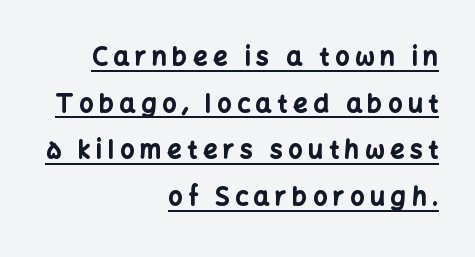
Q: Is the text bold? A: Yes.
Q: Is the text italic (slanted)? A: No, it is upright.
Q: Is the text underlined? A: Yes.
Q: How is the paragraph aligned? A: Right-aligned.
Q: Is the spacing between letters normal or unusually wide? A: Unusually wide.
